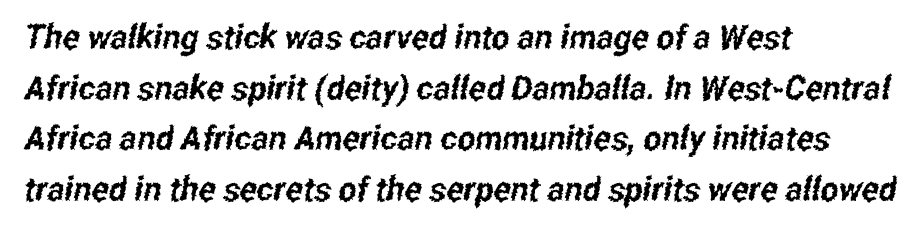
{"serif": "no", "width": "condensed", "stroke_contrast": "low", "x_height": "medium", "monospaced": "no", "underline": "no", "align": "left", "line_spacing": "normal", "line_spacing_ratio": 1.49, "letter_spacing": "normal", "letter_spacing_em": 0.0, "glyph_px": 34}
